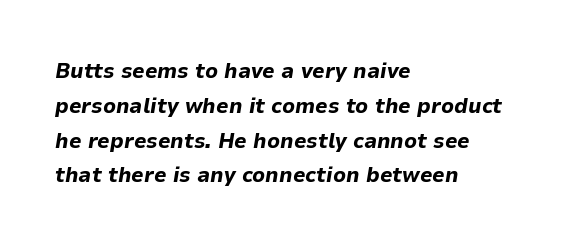
Q: Is the text bold? A: Yes.
Q: Is the text italic (slanted)? A: Yes, it leans right by about 9 degrees.
Q: Is the text underlined? A: No.
Q: How is the paragraph aligned? A: Left-aligned.
Q: Is the spacing between letters normal or unusually wide? A: Normal.
Q: Is the spacing between lines tight, normal or loose? A: Normal.
